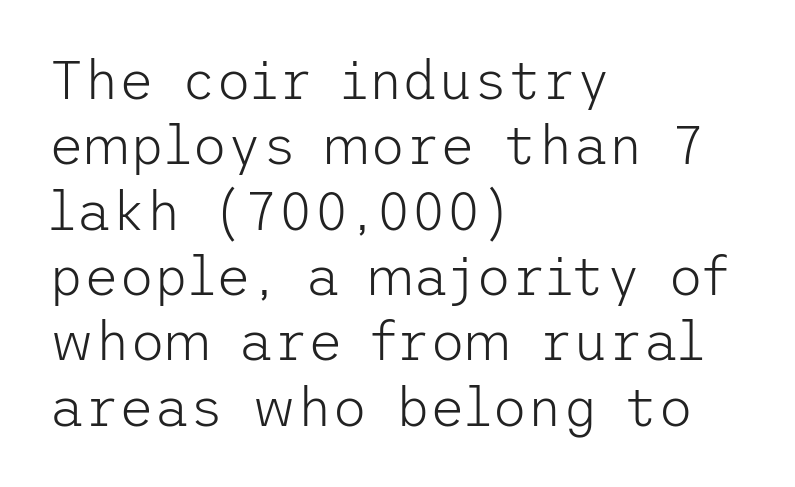
The image shows 54 px light sans-serif type, upright; set left-aligned, line spacing 1.21x, normal letter spacing, not underlined; low stroke contrast and a medium x-height.
